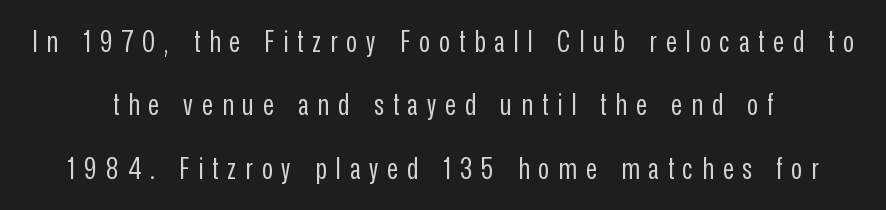
Spacing verdict: proportional, widths tailored to each character. The leading is generous, giving the passage an open texture. Students, note that the glyphs here are deliberately spaced far apart. The words here are not underlined. Is this a heavy cut? Hardly; it is regular or lighter. Rendered with straight, roman letterforms.
